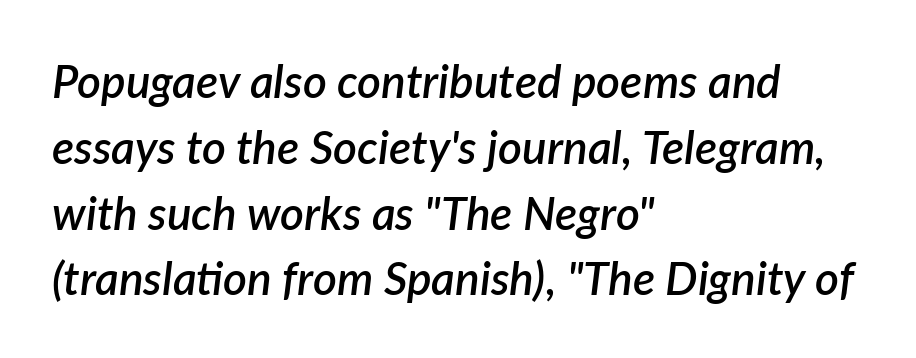
Q: Is the text bold? A: Semi-bold.
Q: Is the text italic (slanted)? A: Yes, it leans right by about 7 degrees.
Q: Is the text underlined? A: No.
Q: How is the paragraph aligned? A: Left-aligned.
Q: Is the spacing between letters normal or unusually wide? A: Normal.
Q: Is the spacing between lines tight, normal or loose? A: Normal.
Q: Width (condensed, normal, or wide)? A: Normal.
Q: Stroke contrast? A: Low.
Q: x-height? A: Medium.
Q: Monospaced? A: No.
